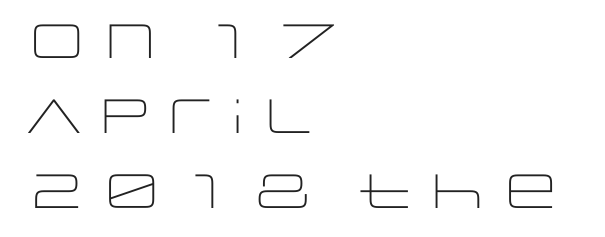
{"serif": "no", "italic": "no", "bold": "no", "weight": "light", "width": "wide", "stroke_contrast": "low", "x_height": "large", "monospaced": "no", "underline": "no", "align": "left", "line_spacing": "normal", "line_spacing_ratio": 1.56, "letter_spacing": "normal", "letter_spacing_em": 0.0, "glyph_px": 48}
